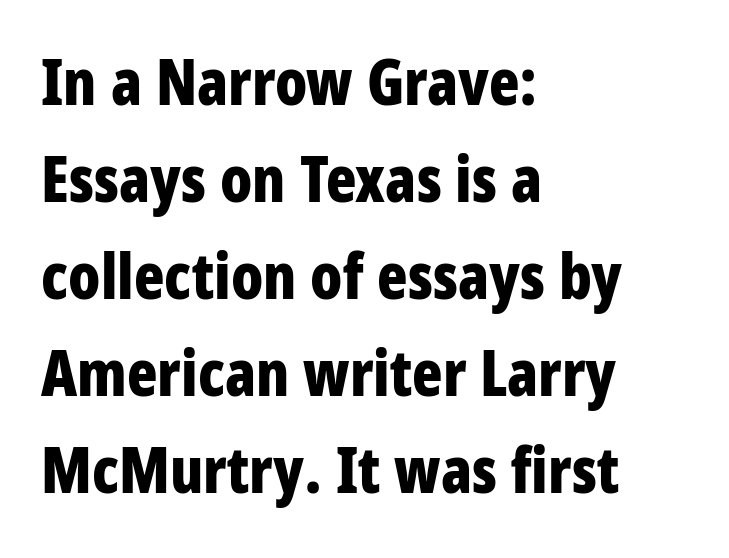
Q: Is the text bold? A: Yes.
Q: Is the text italic (slanted)? A: No, it is upright.
Q: Is the typeface a serif or a sans-serif typeface? A: Sans-serif.
Q: Is the text underlined? A: No.
Q: How is the paragraph aligned? A: Left-aligned.
Q: Is the spacing between letters normal or unusually wide? A: Normal.
Q: Is the spacing between lines tight, normal or loose? A: Normal.
Q: Width (condensed, normal, or wide)? A: Condensed.
Q: Stroke contrast? A: Low.
Q: x-height? A: Large.
Q: Monospaced? A: No.
